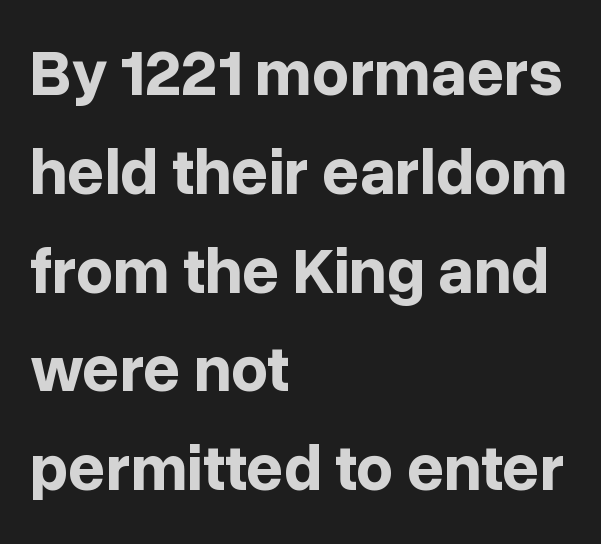
The image shows 65 px bold sans-serif type, upright; set left-aligned, normal line spacing (1.52x), normal letter spacing, not underlined; low stroke contrast and a medium x-height.
